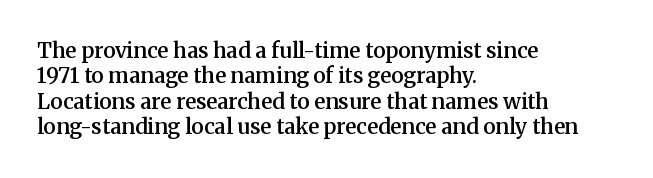
The image shows 21 px text type, upright; set left-aligned, line spacing 1.21x, normal letter spacing, not underlined.
